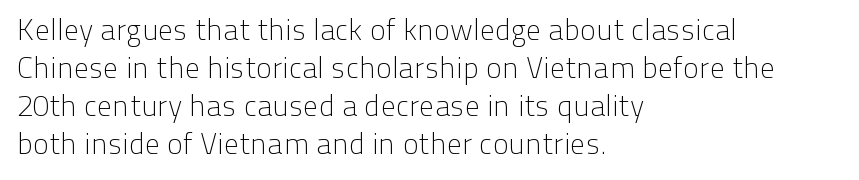
{"serif": "no", "italic": "no", "bold": "no", "weight": "light", "width": "normal", "stroke_contrast": "low", "x_height": "medium", "monospaced": "no", "underline": "no", "align": "left", "line_spacing": "normal", "line_spacing_ratio": 1.27, "letter_spacing": "normal", "letter_spacing_em": 0.0, "glyph_px": 30}
